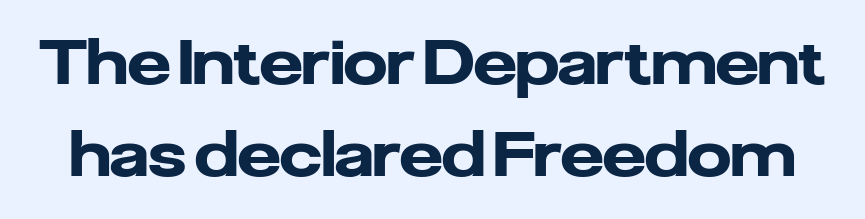
Think of a printed novel: that variable character pitch is what you see here. The type is set solid horizontally, with unmodified tracking. Strokes here are thick enough to call this a true bold. The baseline area is clear. The leading is moderate, giving the passage an even texture.
